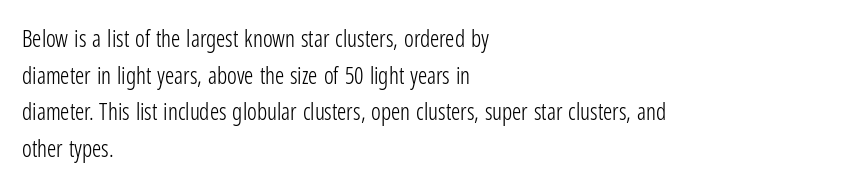
Q: Is the text bold? A: No.
Q: Is the text italic (slanted)? A: No, it is upright.
Q: Is the text underlined? A: No.
Q: How is the paragraph aligned? A: Left-aligned.
Q: Is the spacing between letters normal or unusually wide? A: Normal.
Q: Is the spacing between lines tight, normal or loose? A: Normal.
